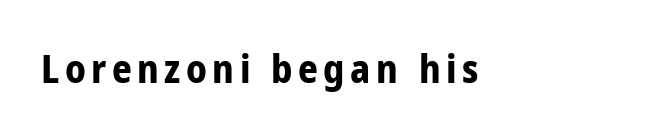
Each letter keeps its own natural width here, so spacing adapts to shape. The sample has been set heavy, in full bold. Do the letters lean? They stand straight. Check the space under the baseline: it is left empty. The type family on display is of the sans-serif kind.
